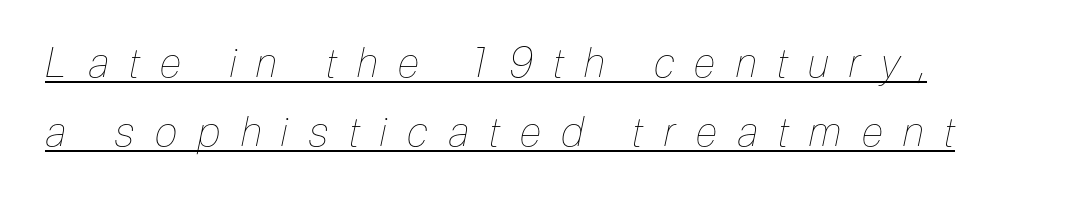
The image shows 41 px thin, condensed type, italic (leaning right); set left-aligned, normal line spacing (1.68x), unusually wide letter spacing (+0.5 em), underlined; low stroke contrast and a medium x-height.
